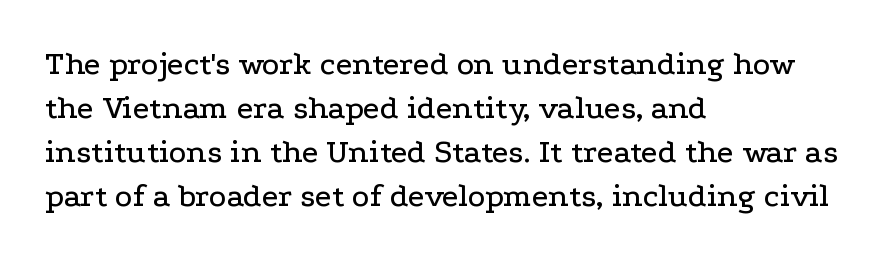
The image shows 33 px wide serif type, upright; set left-aligned, normal line spacing (1.33x), normal letter spacing, not underlined; low stroke contrast and a medium x-height.
